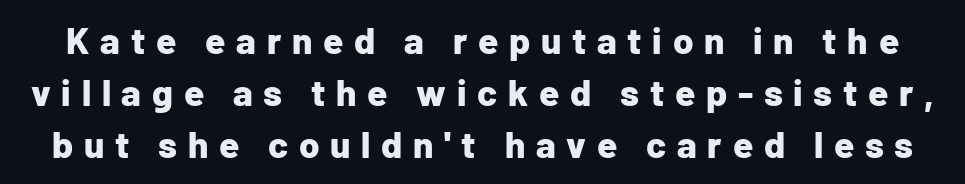
Anything drawn beneath the words? Only blank space. Stroke terminals: plain, sans-serif. Rows of type keep a routine distance in the vertical direction. The face used here is rendered with a markedly widened letterfit. Style check: upright.
